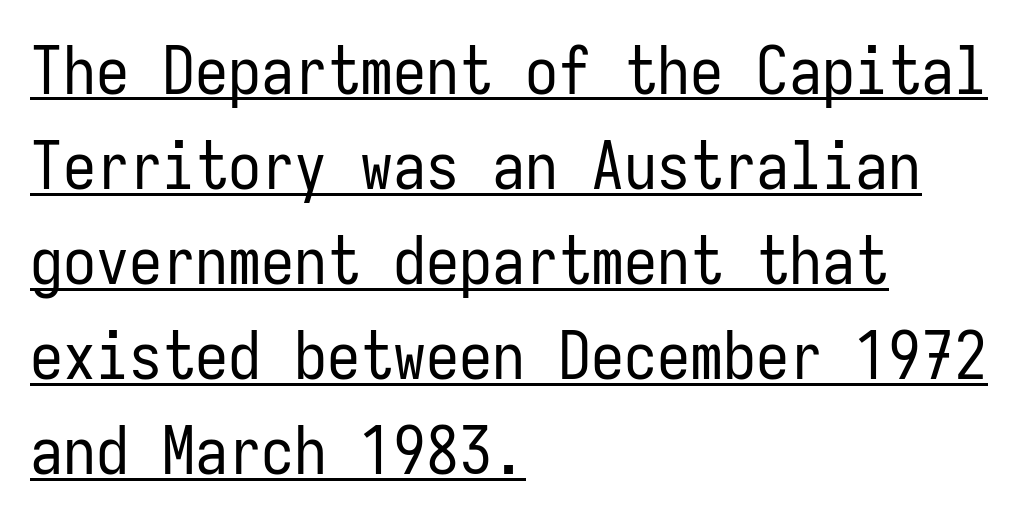
Q: Is the text bold? A: No.
Q: Is the text italic (slanted)? A: No, it is upright.
Q: Is the typeface a serif or a sans-serif typeface? A: Sans-serif.
Q: Is the text underlined? A: Yes.
Q: How is the paragraph aligned? A: Left-aligned.
Q: Is the spacing between letters normal or unusually wide? A: Normal.
Q: Is the spacing between lines tight, normal or loose? A: Normal.
Q: Width (condensed, normal, or wide)? A: Condensed.
Q: Stroke contrast? A: Low.
Q: x-height? A: Medium.
Q: Monospaced? A: Yes.
